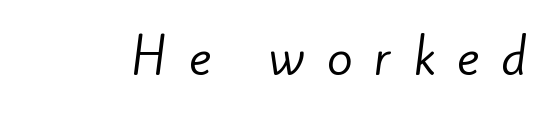
Q: Is the text bold? A: No.
Q: Is the typeface a serif or a sans-serif typeface? A: Sans-serif.
Q: Is the text underlined? A: No.
Q: Is the spacing between letters normal or unusually wide? A: Unusually wide.
Q: Width (condensed, normal, or wide)? A: Normal.
Q: Stroke contrast? A: Low.
Q: x-height? A: Small.
Q: Monospaced? A: No.
